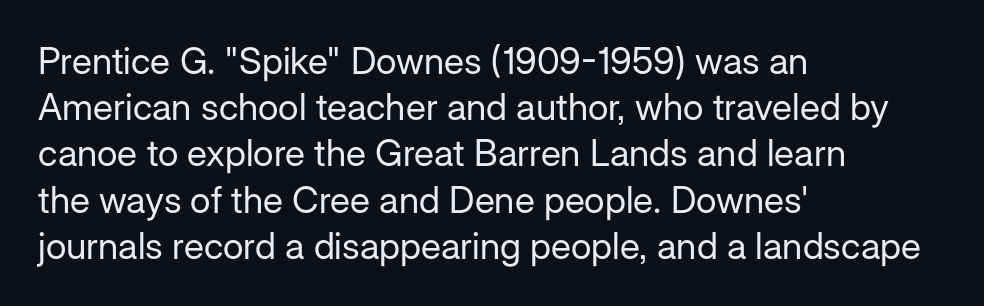
The image shows 37 px regular-weight sans-serif type, upright; set left-aligned, normal line spacing (1.25x), normal letter spacing, not underlined; low stroke contrast and a medium x-height.
